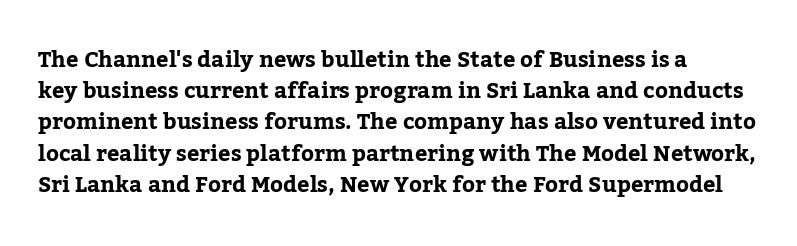
Q: Is the text italic (slanted)? A: No, it is upright.
Q: Is the text underlined? A: No.
Q: Is the spacing between letters normal or unusually wide? A: Normal.
Q: Is the spacing between lines tight, normal or loose? A: Normal.
